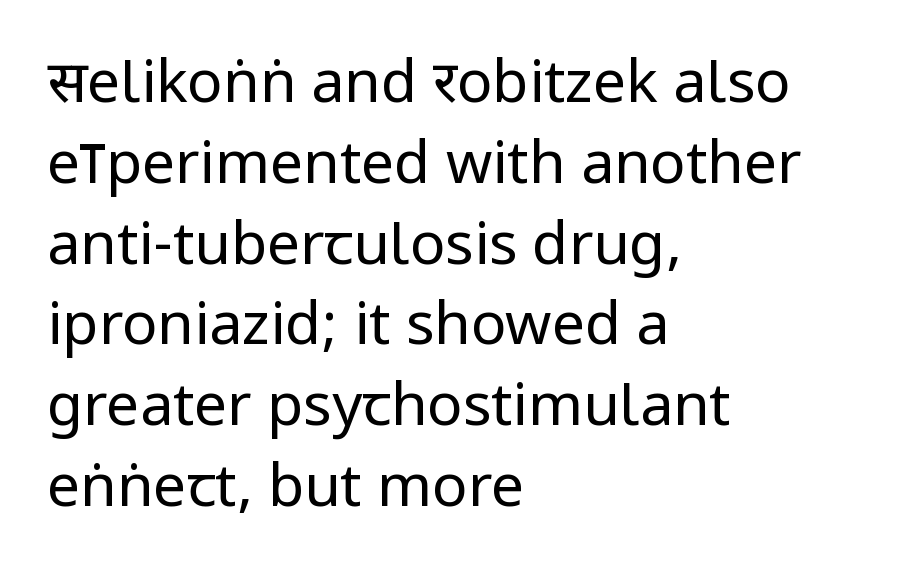
The image shows 59 px regular-weight, condensed sans-serif type, upright; set left-aligned, normal line spacing (1.37x), normal letter spacing, not underlined; low stroke contrast and a large x-height.
